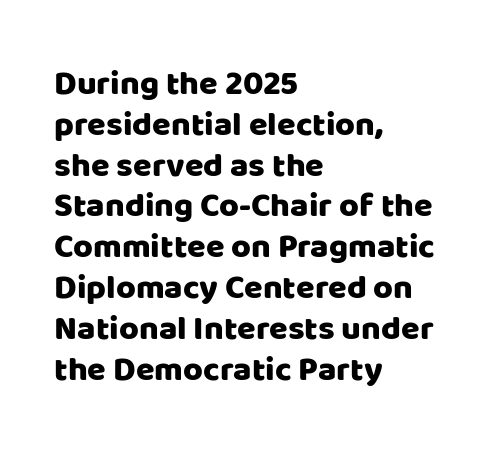
{"serif": "no", "italic": "no", "width": "normal", "stroke_contrast": "low", "x_height": "large", "monospaced": "no", "underline": "no", "align": "left", "line_spacing_ratio": 1.2, "letter_spacing": "normal", "letter_spacing_em": 0.0, "glyph_px": 34}
